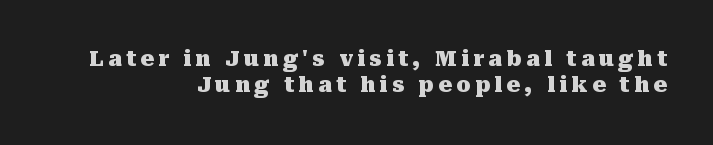
Q: Is the text bold? A: Yes.
Q: Is the text italic (slanted)? A: No, it is upright.
Q: Is the text underlined? A: No.
Q: How is the paragraph aligned? A: Right-aligned.
Q: Is the spacing between letters normal or unusually wide? A: Unusually wide.
Q: Is the spacing between lines tight, normal or loose? A: Normal.
